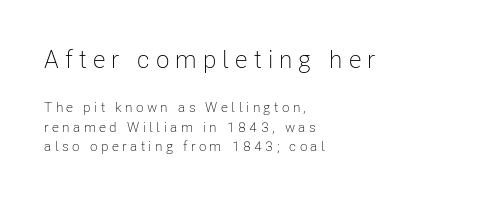
{"italic": "no", "bold": "no", "underline": "no", "align": "left", "line_spacing": "normal", "line_spacing_ratio": 1.4, "letter_spacing": "wide", "letter_spacing_em": 0.24, "larger_block": "first", "size_ratio": 1.79, "glyph_px": 25}
